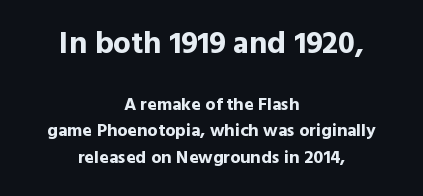
Q: Is the text bold? A: Yes.
Q: Is the text italic (slanted)? A: No, it is upright.
Q: Is the typeface a serif or a sans-serif typeface? A: Sans-serif.
Q: Is the text underlined? A: No.
Q: How is the paragraph aligned? A: Centered.
Q: Is the spacing between letters normal or unusually wide? A: Normal.
Q: Is the spacing between lines tight, normal or loose? A: Normal.
Q: Which block of text is set in a larger size, the first (top) or the second (bottom)? A: The first (top) one.
Q: Width (condensed, normal, or wide)? A: Normal.
Q: x-height? A: Medium.
Q: Monospaced? A: No.
